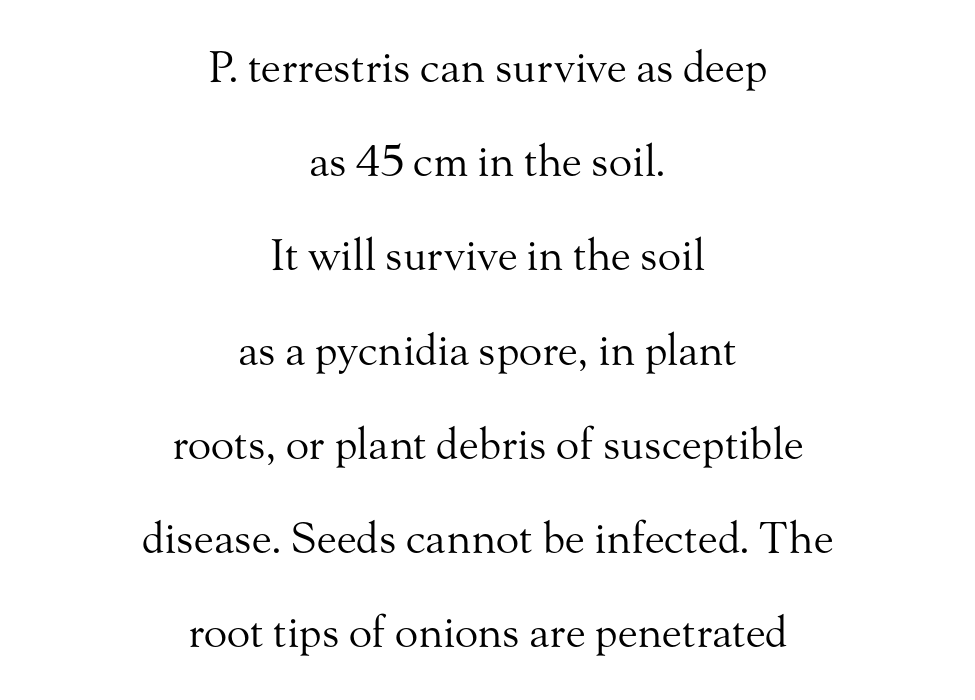
Q: Is the text bold? A: No.
Q: Is the text italic (slanted)? A: No, it is upright.
Q: Is the typeface a serif or a sans-serif typeface? A: Serif.
Q: Is the text underlined? A: No.
Q: How is the paragraph aligned? A: Centered.
Q: Is the spacing between letters normal or unusually wide? A: Normal.
Q: Is the spacing between lines tight, normal or loose? A: Loose.
Q: Width (condensed, normal, or wide)? A: Normal.
Q: Stroke contrast? A: Medium.
Q: x-height? A: Small.
Q: Monospaced? A: No.
